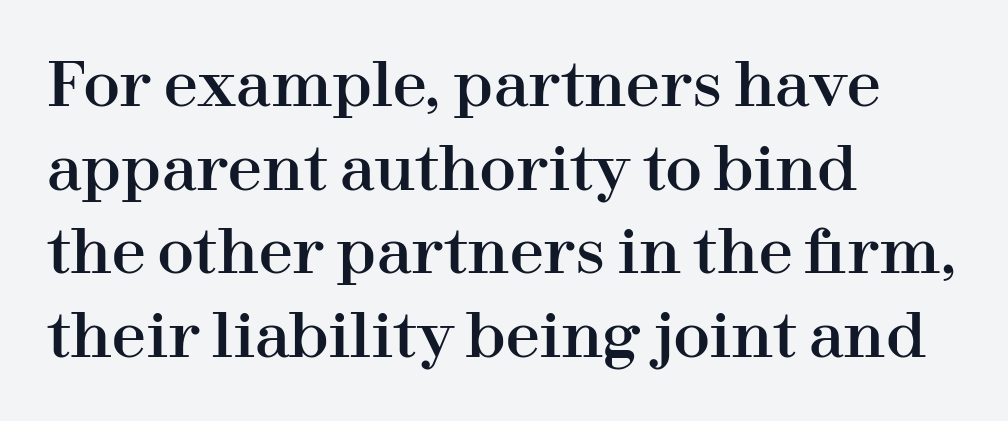
Q: Is the text italic (slanted)? A: No, it is upright.
Q: Is the typeface a serif or a sans-serif typeface? A: Serif.
Q: Is the text underlined? A: No.
Q: How is the paragraph aligned? A: Left-aligned.
Q: Is the spacing between letters normal or unusually wide? A: Normal.
Q: Is the spacing between lines tight, normal or loose? A: Normal.
Q: Width (condensed, normal, or wide)? A: Normal.
Q: Stroke contrast? A: High.
Q: x-height? A: Medium.
Q: Monospaced? A: No.
